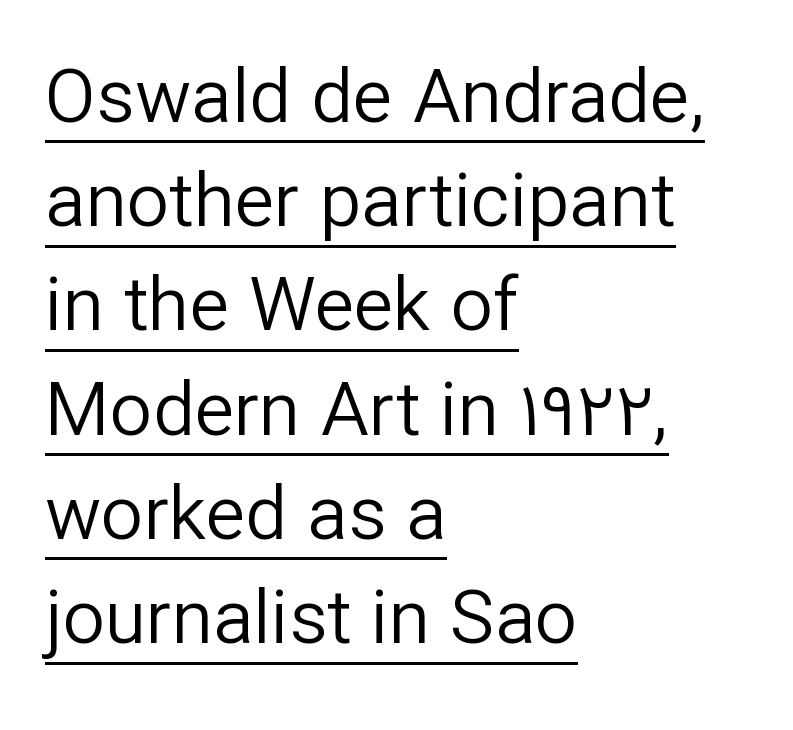
The image shows 75 px regular-weight sans-serif type, upright; set left-aligned, normal line spacing (1.39x), normal letter spacing, underlined; low stroke contrast and a medium x-height.
